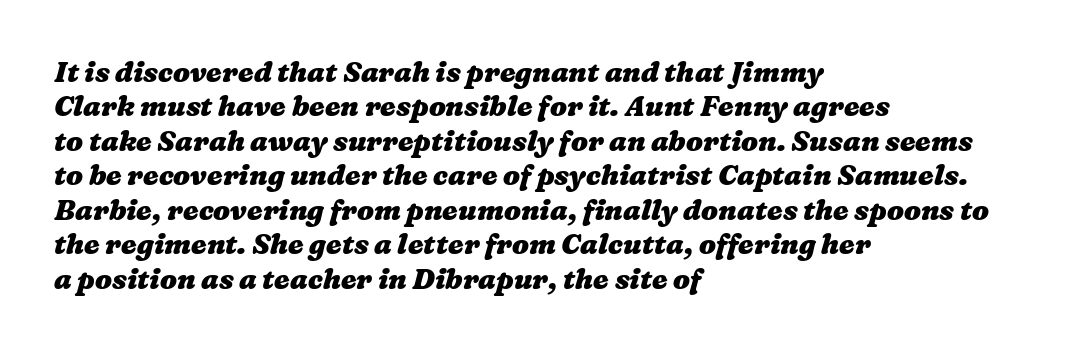
Spacing between characters is what you'd get straight out of the box. Visually the block forms a straight wall on the left and a jagged coastline on the right. A typesetter would call this proportional, since set widths differ per character. Underlining? Definitely not there. Every letter is thick-stroked: bold, no question.
